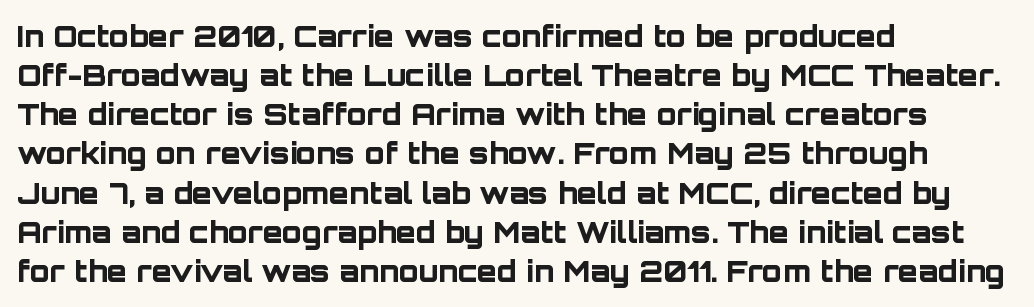
{"serif": "no", "italic": "no", "bold": "yes", "weight": "bold", "width": "normal", "stroke_contrast": "low", "x_height": "large", "monospaced": "no", "underline": "no", "align": "left", "line_spacing": "normal", "line_spacing_ratio": 1.35, "letter_spacing": "normal", "letter_spacing_em": 0.0, "glyph_px": 29}
